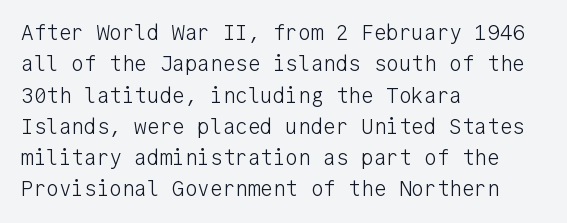
{"italic": "no", "bold": "no", "underline": "no", "align": "left", "line_spacing": "normal", "line_spacing_ratio": 1.49, "letter_spacing": "normal", "letter_spacing_em": 0.0, "glyph_px": 21}
